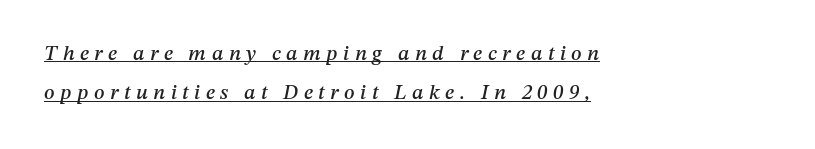
Q: Is the text italic (slanted)? A: Yes, it leans right by about 12 degrees.
Q: Is the text underlined? A: Yes.
Q: How is the paragraph aligned? A: Left-aligned.
Q: Is the spacing between letters normal or unusually wide? A: Unusually wide.
